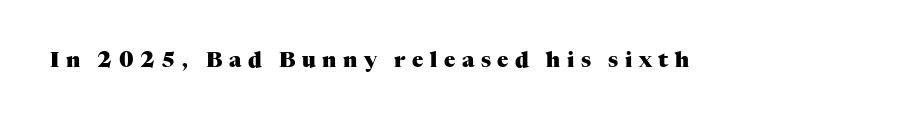
The strokes are fattened all the way to bold. How are the letters spaced? Widely, with obvious added tracking. A roman cut, with each character standing at attention. The specimen omits any rule beneath the text block's lines.
